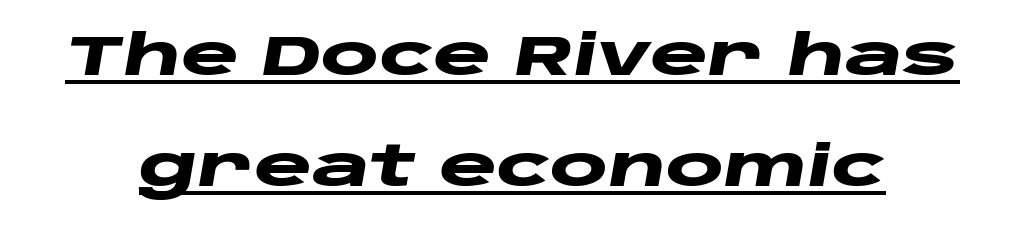
Q: Is the text bold? A: Yes.
Q: Is the text italic (slanted)? A: Yes, it leans right by about 10 degrees.
Q: Is the text underlined? A: Yes.
Q: Is the spacing between letters normal or unusually wide? A: Normal.
Q: Is the spacing between lines tight, normal or loose? A: Loose.
Q: Width (condensed, normal, or wide)? A: Wide.
Q: Stroke contrast? A: Low.
Q: x-height? A: Large.
Q: Monospaced? A: No.
